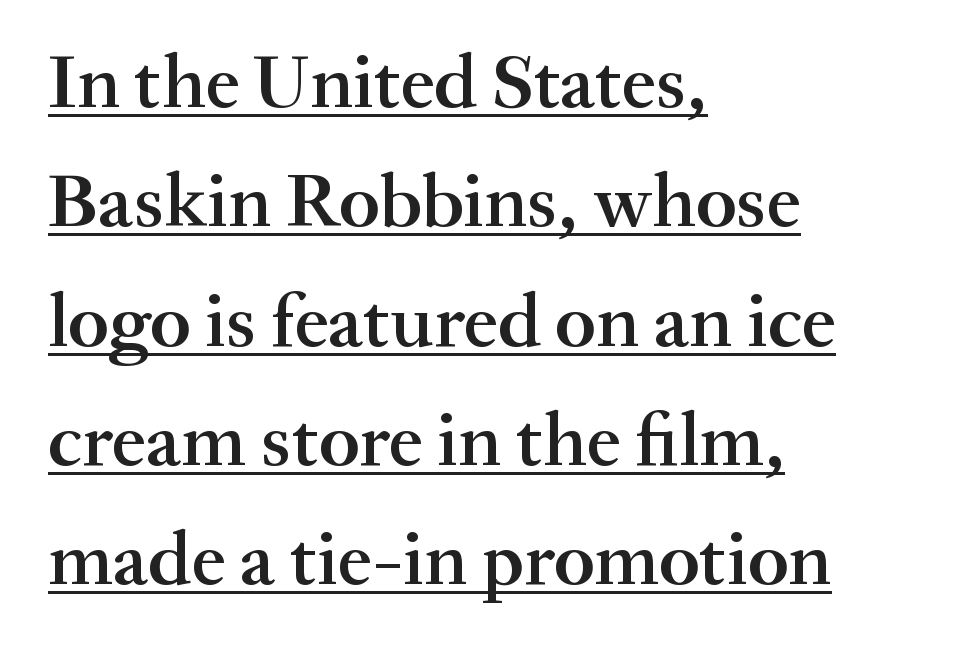
The image shows 77 px semibold serif type, upright; set left-aligned, normal line spacing (1.55x), normal letter spacing, underlined; medium stroke contrast and a small x-height.
